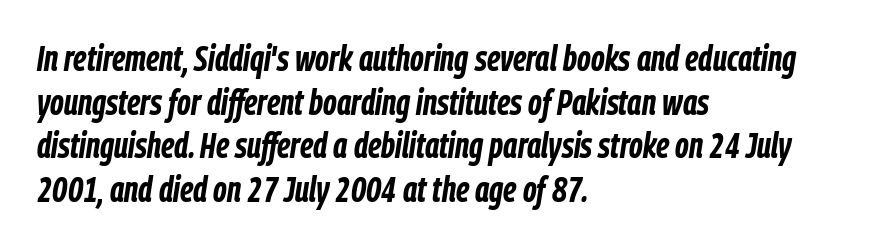
The typesetter chose a ragged-right arrangement here. Descenders hang freely into open space. Characters follow at the spacing the type designer built in. Regarding leading, the lines here are spaced in the standard way.
